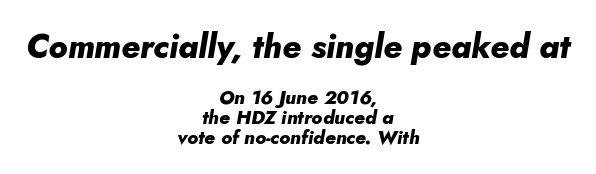
The glyphs look as if they've been sheared to an angle. The whitespace from short lines is split evenly between both sides. The block sitting higher on the canvas is the one with enlarged characters. Letter spacing: default. Plenty of ink on the page — the face is bold. A typesetter would call this proportional, since set widths differ per character.
